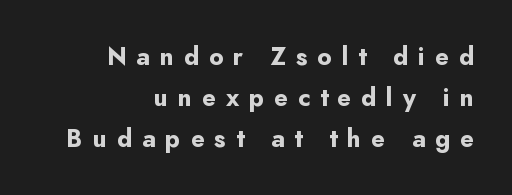
The rag falls on the left side of this text block. How would I describe the line gaps? Plain and ordinary. Posture: straight, roman, zero tilt. Just letters on the line, the space beneath them empty.
